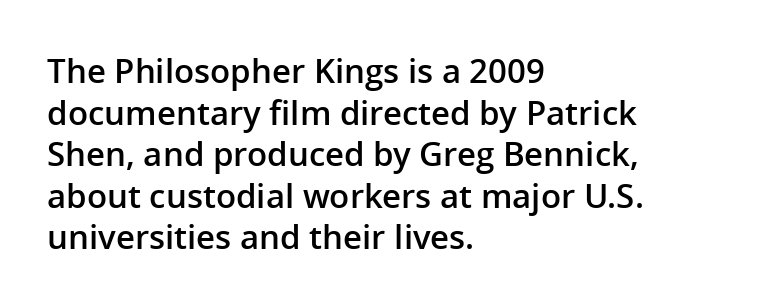
{"serif": "no", "italic": "no", "bold": "semi", "weight": "semibold", "width": "normal", "stroke_contrast": "low", "x_height": "medium", "monospaced": "no", "underline": "no", "align": "left", "line_spacing": "normal", "line_spacing_ratio": 1.26, "letter_spacing": "normal", "letter_spacing_em": 0.0, "glyph_px": 33}
